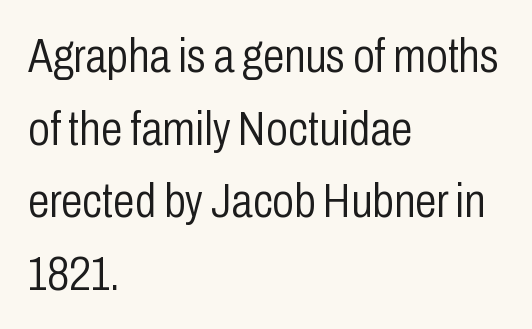
A typesetter would call this proportional, since set widths differ per character. Line spacing here is normal. Posture: upright roman. This rendering features lettering with no underline. Typographically, this falls in the sans-serif category. Typeset ragged right — the left edge is the straight one.
